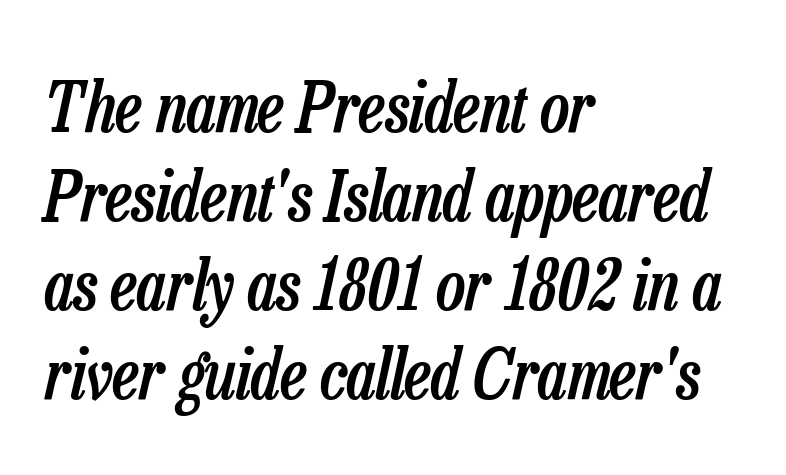
The image shows 69 px semibold, condensed type, italic (leaning right); set left-aligned, normal line spacing (1.29x), normal letter spacing, not underlined; low stroke contrast and a medium x-height.
